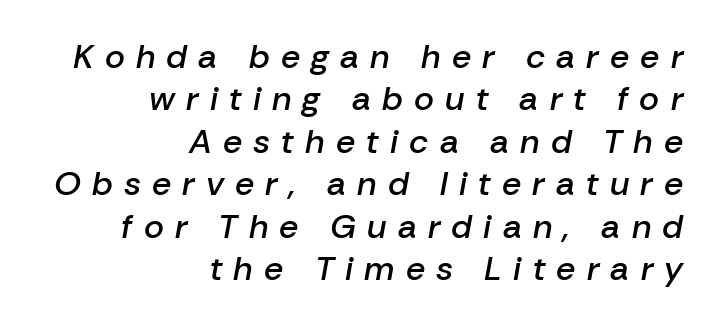
Q: Is the text bold? A: Semi-bold.
Q: Is the text italic (slanted)? A: Yes, it leans right by about 10 degrees.
Q: Is the text underlined? A: No.
Q: How is the paragraph aligned? A: Right-aligned.
Q: Is the spacing between letters normal or unusually wide? A: Unusually wide.
Q: Is the spacing between lines tight, normal or loose? A: Normal.
Q: Width (condensed, normal, or wide)? A: Normal.
Q: Stroke contrast? A: Low.
Q: x-height? A: Medium.
Q: Monospaced? A: No.
